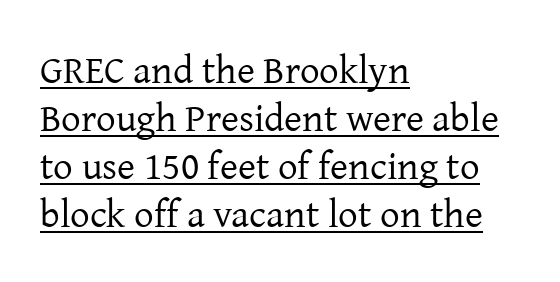
Q: Is the text bold? A: No.
Q: Is the text italic (slanted)? A: No, it is upright.
Q: Is the typeface a serif or a sans-serif typeface? A: Serif.
Q: Is the text underlined? A: Yes.
Q: How is the paragraph aligned? A: Left-aligned.
Q: Is the spacing between letters normal or unusually wide? A: Normal.
Q: Width (condensed, normal, or wide)? A: Normal.
Q: Stroke contrast? A: Low.
Q: x-height? A: Medium.
Q: Monospaced? A: No.
